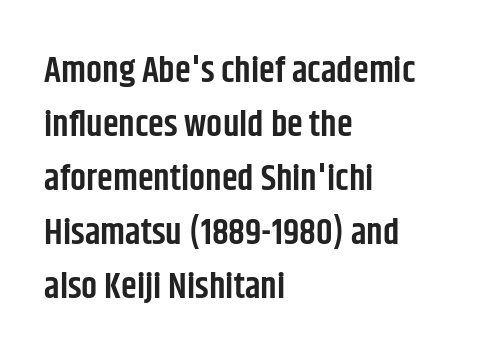
The image shows 36 px semibold, condensed sans-serif type, upright; set left-aligned, normal line spacing (1.5x), normal letter spacing, not underlined; low stroke contrast and a large x-height.
